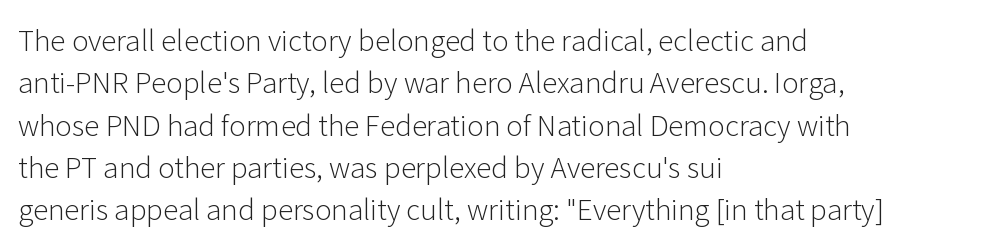
{"serif": "no", "italic": "no", "bold": "no", "weight": "light", "width": "normal", "stroke_contrast": "low", "x_height": "medium", "monospaced": "no", "underline": "no", "align": "left", "line_spacing": "normal", "line_spacing_ratio": 1.51, "letter_spacing": "normal", "letter_spacing_em": 0.0, "glyph_px": 28}
